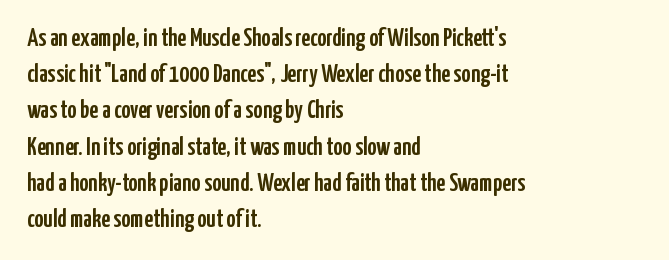
This sample keeps an unexceptional amount of space between lines. Characters follow at the spacing the type designer built in. Leftover space on each line is placed entirely after the last word. Nobody drew a line under any word here. The font's upright variant was chosen for this text.
